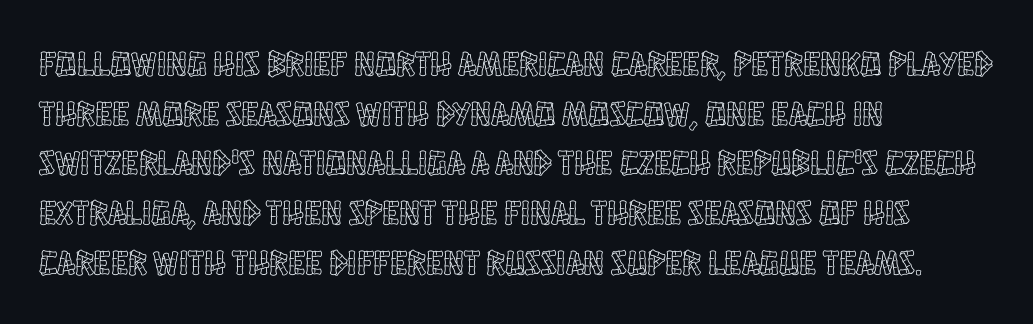
The image shows 35 px condensed type, upright; set left-aligned, normal line spacing (1.42x), normal letter spacing, not underlined; a large x-height.
